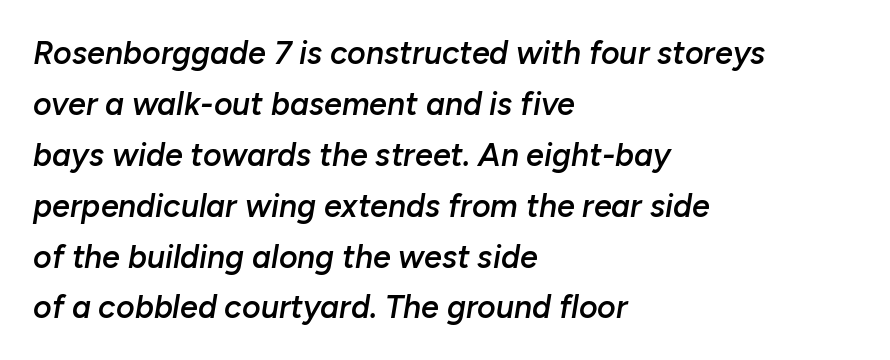
{"italic": "yes", "lean": "right", "slant_degrees": 10, "bold": "semi", "weight": "semibold", "width": "normal", "stroke_contrast": "low", "x_height": "medium", "monospaced": "no", "underline": "no", "align": "left", "line_spacing": "normal", "line_spacing_ratio": 1.59, "letter_spacing": "normal", "letter_spacing_em": 0.0, "glyph_px": 32}
